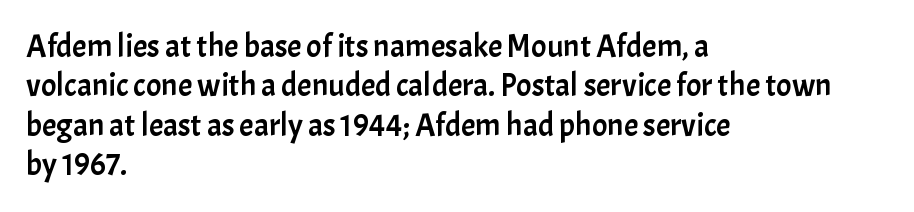
The image shows 32 px sans-serif type, upright; set left-aligned, line spacing 1.23x, normal letter spacing, not underlined; low stroke contrast and a medium x-height.
